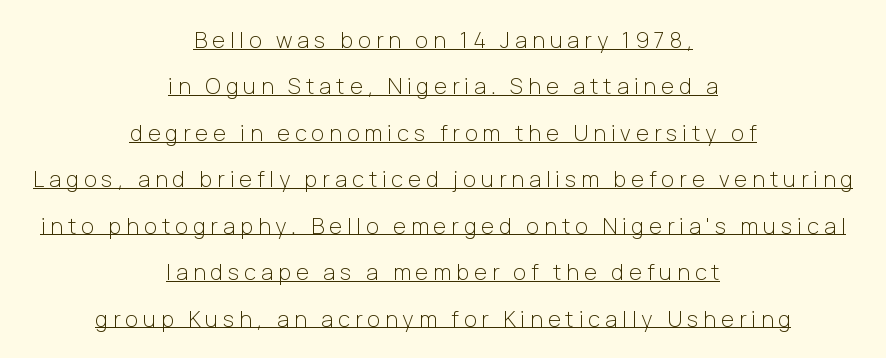
Q: Is the text bold? A: No.
Q: Is the text italic (slanted)? A: No, it is upright.
Q: Is the text underlined? A: Yes.
Q: How is the paragraph aligned? A: Centered.
Q: Is the spacing between letters normal or unusually wide? A: Unusually wide.
Q: Is the spacing between lines tight, normal or loose? A: Loose.
